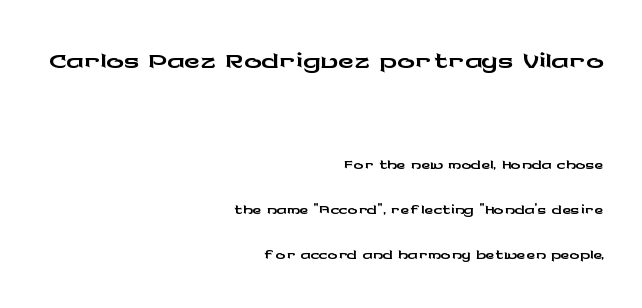
Q: Is the text italic (slanted)? A: No, it is upright.
Q: Is the typeface a serif or a sans-serif typeface? A: Sans-serif.
Q: Is the text underlined? A: No.
Q: How is the paragraph aligned? A: Right-aligned.
Q: Is the spacing between letters normal or unusually wide? A: Normal.
Q: Which block of text is set in a larger size, the first (top) or the second (bottom)? A: The first (top) one.
Q: Width (condensed, normal, or wide)? A: Wide.
Q: Stroke contrast? A: Low.
Q: x-height? A: Medium.
Q: Monospaced? A: No.
